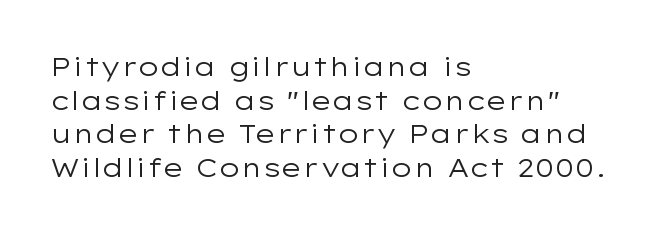
Interline gaps are of average width in this sample. In terms of posture, this sample is upright. Teacher's note: observe the even left margin — that is flush-left alignment. The cut favours lightness, reaching ordinary text weight at its darkest.
